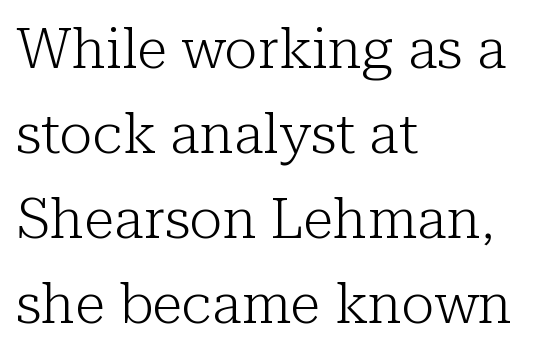
Here the designer chose a conventional face with non-uniform glyph widths. The gaps between neighbouring characters are ordinary and unremarkable. The lettering stays uniformly vertical, giving the passage a roman look. Words float on clear page, feet unadorned.
